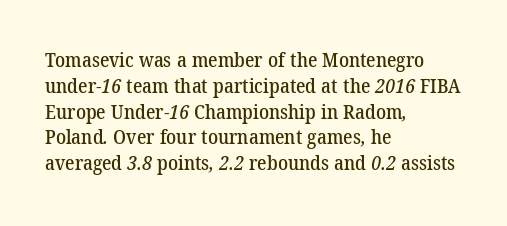
The image shows 20 px text type; set left-aligned, normal line spacing (1.29x), normal letter spacing, not underlined.
